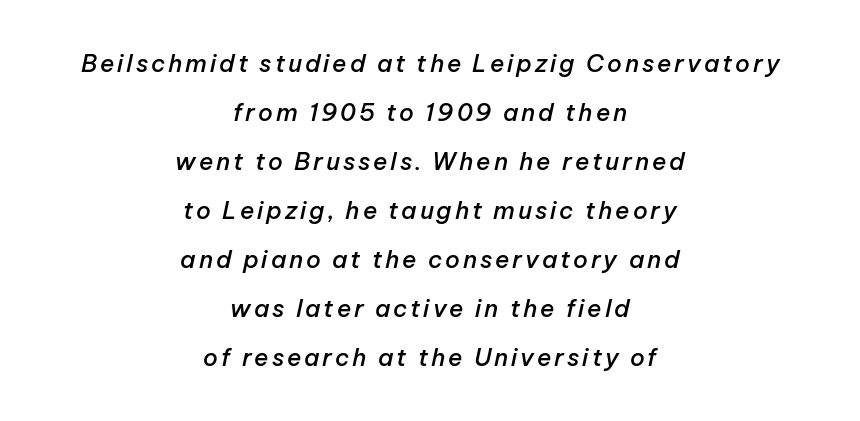
The strokes are fattened partway — semibold, not bold. Underlining? Definitely not there. Does the leading feel generous? Absolutely, it's lavish. Characters are canted at an angle relative to the baseline's perpendicular. Where is the straight margin? There isn't one; the lines are centered.
